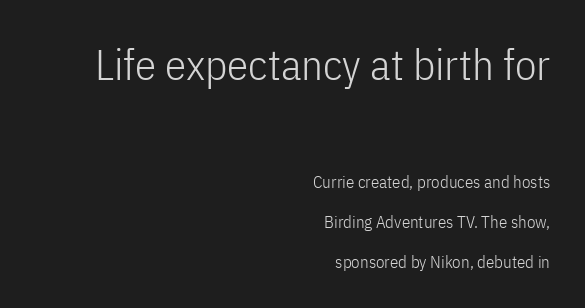
{"serif": "no", "italic": "no", "bold": "no", "weight": "light", "width": "condensed", "stroke_contrast": "low", "x_height": "medium", "monospaced": "no", "underline": "no", "align": "right", "line_spacing": "loose", "line_spacing_ratio": 2.34, "letter_spacing": "normal", "letter_spacing_em": 0.0, "larger_block": "first", "size_ratio": 2.53, "glyph_px": 43}
